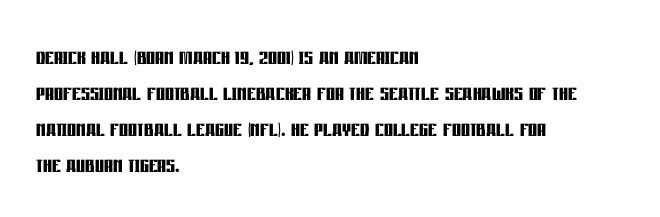
The face used here has the dense, thick strokes of a bold. The foot of each line stays bare and open. The rendering uses a moderate line-height, typical for paragraphs. In terms of letterform style, serifs are entirely absent. Notice how the passage keeps a crisp vertical edge on the left only.
